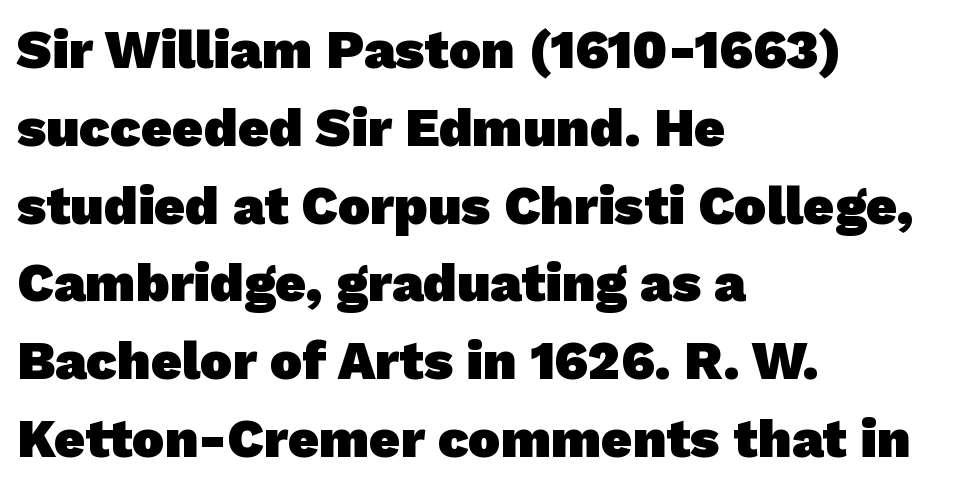
The image shows 54 px heavy sans-serif type; set left-aligned, normal line spacing (1.44x), normal letter spacing, not underlined; low stroke contrast and a medium x-height.
